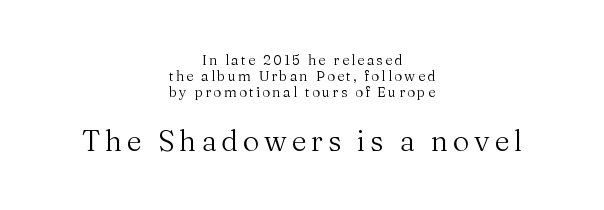
{"serif": "yes", "italic": "no", "bold": "no", "weight": "regular", "width": "normal", "stroke_contrast": "medium", "x_height": "medium", "monospaced": "no", "underline": "no", "align": "center", "line_spacing": "tight", "line_spacing_ratio": 1.13, "larger_block": "second", "size_ratio": 2.07, "glyph_px": 29}
